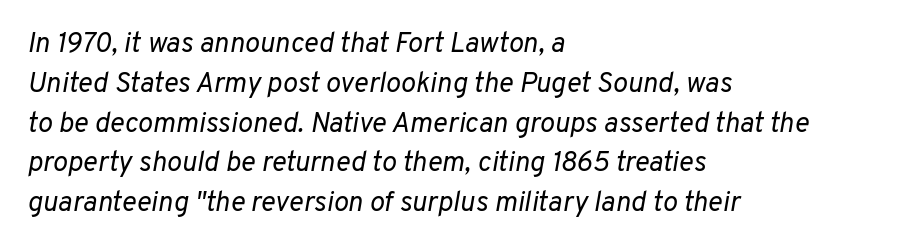
Q: Is the text bold? A: No.
Q: Is the text italic (slanted)? A: Yes, it leans right by about 10 degrees.
Q: Is the text underlined? A: No.
Q: How is the paragraph aligned? A: Left-aligned.
Q: Is the spacing between letters normal or unusually wide? A: Normal.
Q: Is the spacing between lines tight, normal or loose? A: Normal.
Q: Width (condensed, normal, or wide)? A: Normal.
Q: Stroke contrast? A: Low.
Q: x-height? A: Medium.
Q: Monospaced? A: No.
